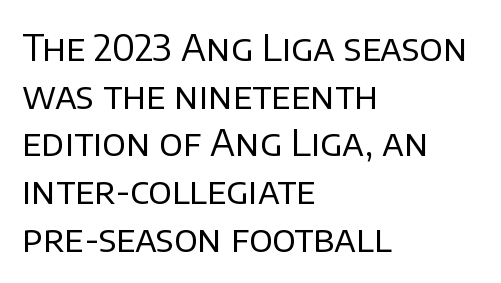
Observe the absence of serifs on each vertical stroke in this sample. The passage shown is not underscored anywhere. Caption: multi-line text, flush left, ragged right. Is this a fixed-width face? No — the glyphs have proportional, varying widths. A normal amount of white space separates one row of letters from the next. No extra ink here — the face is not bold.
